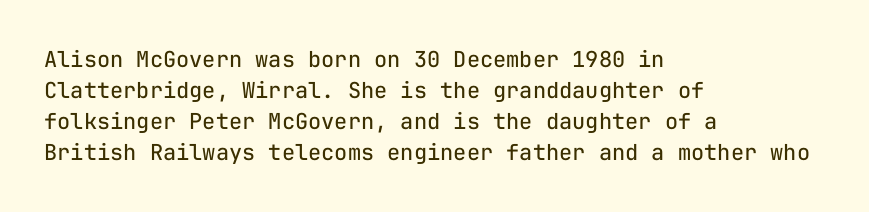
Q: Is the text bold? A: No.
Q: Is the text italic (slanted)? A: No, it is upright.
Q: Is the text underlined? A: No.
Q: How is the paragraph aligned? A: Left-aligned.
Q: Is the spacing between letters normal or unusually wide? A: Normal.
Q: Is the spacing between lines tight, normal or loose? A: Normal.
